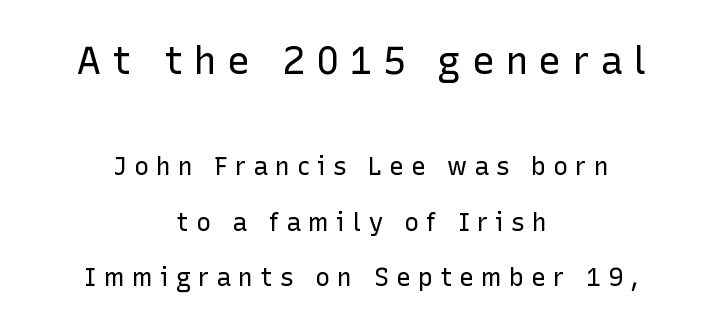
{"serif": "no", "italic": "no", "bold": "no", "weight": "regular", "width": "normal", "stroke_contrast": "low", "x_height": "medium", "monospaced": "no", "underline": "no", "align": "center", "line_spacing": "loose", "line_spacing_ratio": 2.21, "letter_spacing": "wide", "letter_spacing_em": 0.28, "larger_block": "first", "size_ratio": 1.52, "glyph_px": 38}
